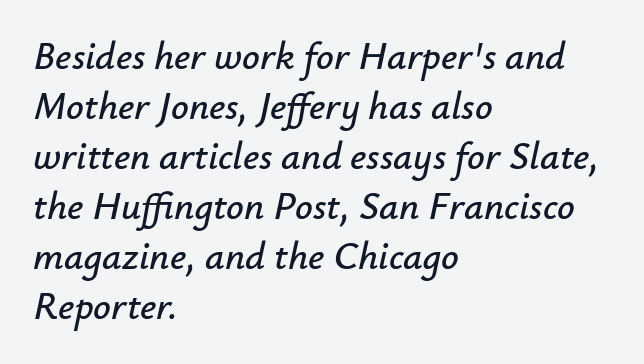
Q: Is the text italic (slanted)? A: Yes, it leans right by about 12 degrees.
Q: Is the text underlined? A: No.
Q: How is the paragraph aligned? A: Left-aligned.
Q: Is the spacing between letters normal or unusually wide? A: Normal.
Q: Is the spacing between lines tight, normal or loose? A: Normal.
Q: Width (condensed, normal, or wide)? A: Normal.
Q: Stroke contrast? A: Low.
Q: x-height? A: Small.
Q: Monospaced? A: No.
